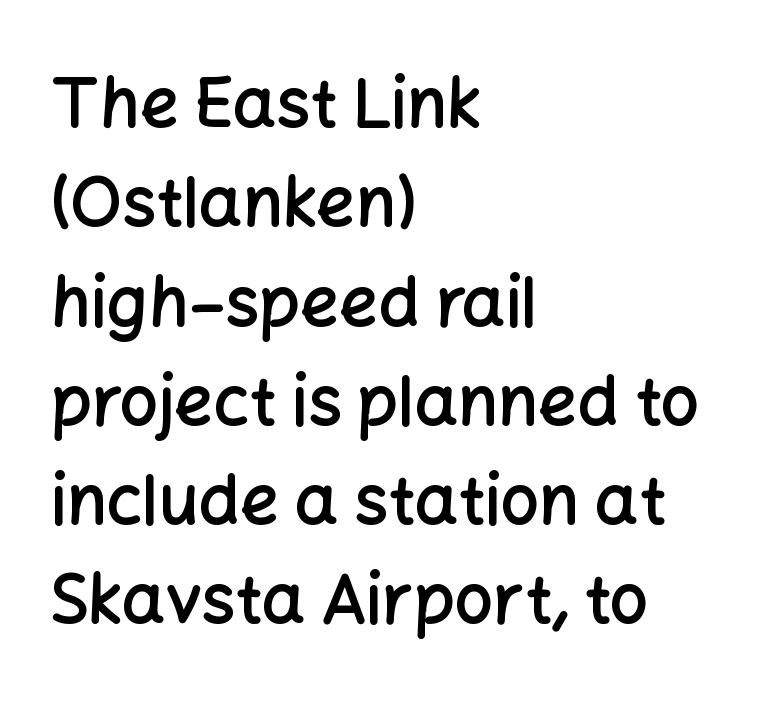
These lines are rendered in a variable-pitch font. Line starts are locked; line ends wander. The specimen omits any rule beneath the text block's lines. Does extra space separate the letters? No, they use regular spacing.
